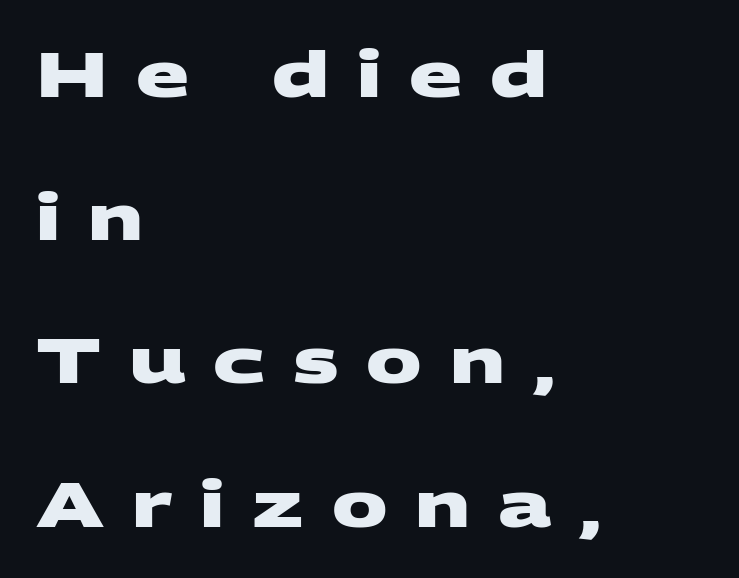
The image shows 62 px heavy, wide sans-serif type; set left-aligned, loose line spacing (2.31x), unusually wide letter spacing (+0.45 em), not underlined; medium stroke contrast and a large x-height.
